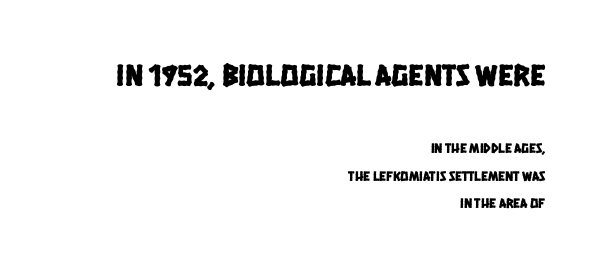
{"serif": "no", "width": "condensed", "stroke_contrast": "low", "x_height": "large", "monospaced": "no", "underline": "no", "align": "right", "line_spacing": "loose", "line_spacing_ratio": 1.95, "letter_spacing": "normal", "letter_spacing_em": 0.0, "larger_block": "first", "size_ratio": 2.21, "glyph_px": 31}
